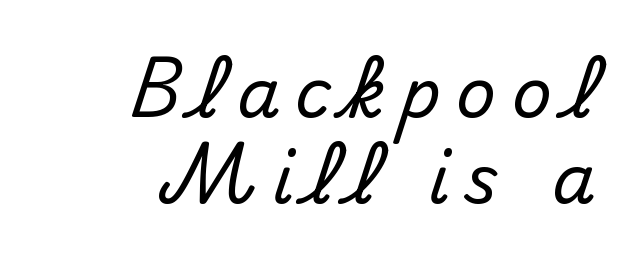
Is the block centered? No — it sits flush against the right margin. The text was rendered using a sans face with plain stroke endings. Here the designer chose a conventional face with non-uniform glyph widths.
